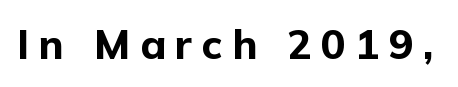
The image shows 41 px bold sans-serif type, upright; set unusually wide letter spacing (+0.23 em), not underlined; low stroke contrast and a medium x-height.
